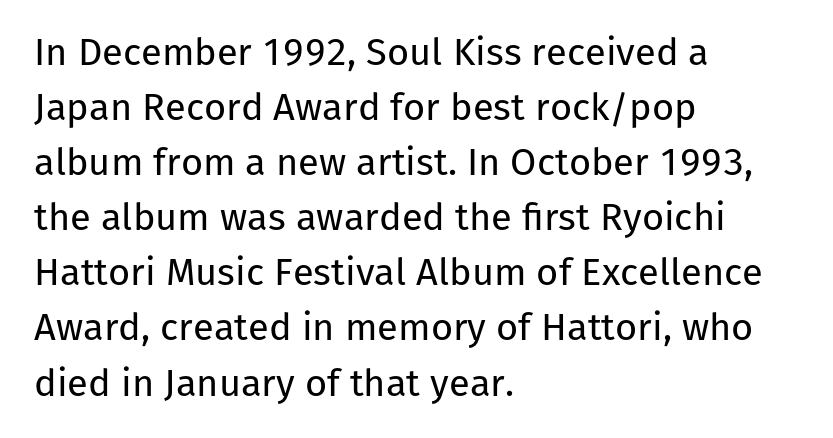
{"serif": "no", "italic": "no", "bold": "no", "weight": "regular", "width": "normal", "stroke_contrast": "low", "x_height": "medium", "monospaced": "no", "underline": "no", "align": "left", "line_spacing": "normal", "line_spacing_ratio": 1.45, "letter_spacing": "normal", "letter_spacing_em": 0.0, "glyph_px": 38}
